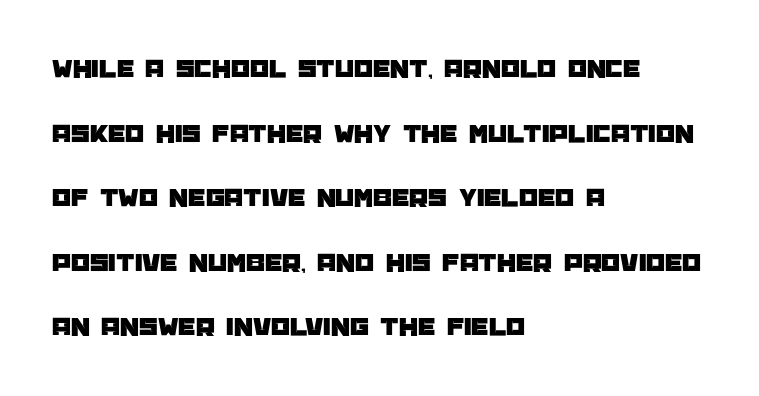
Q: Is the text italic (slanted)? A: No, it is upright.
Q: Is the text underlined? A: No.
Q: How is the paragraph aligned? A: Left-aligned.
Q: Is the spacing between letters normal or unusually wide? A: Normal.
Q: Is the spacing between lines tight, normal or loose? A: Loose.
